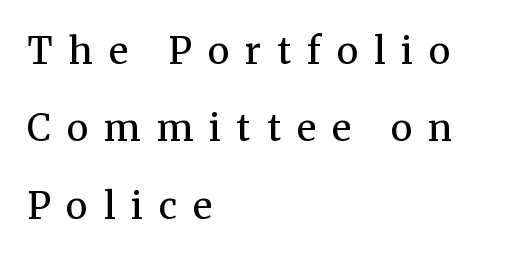
Look at the bottom of the vertical strokes: they flare into serifs here. Short note: letters widely spaced. No letter is thick-stroked: the sample isn't bold. Check the space under the baseline: it is left empty. The letters stand upright; this is a roman face.
